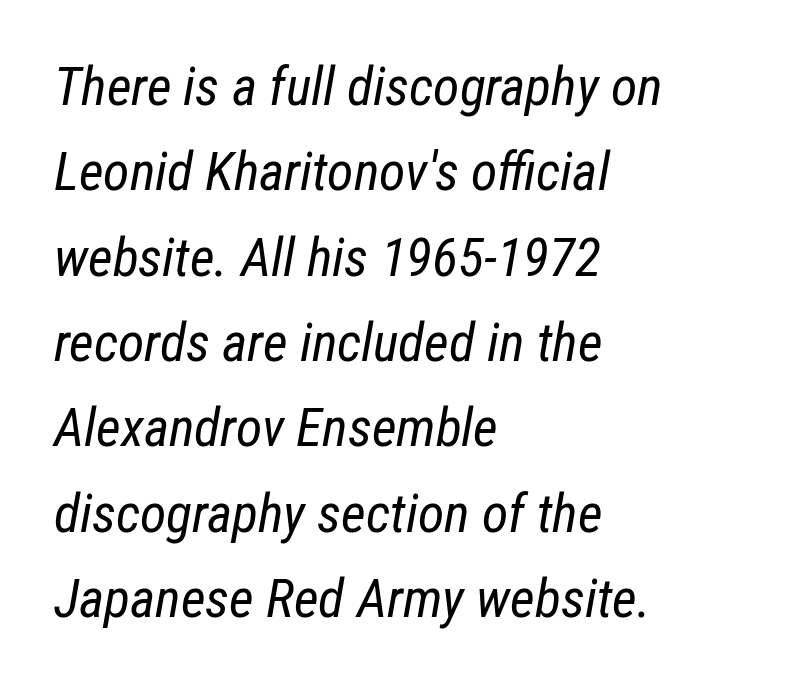
{"italic": "yes", "lean": "right", "slant_degrees": 12, "bold": "no", "weight": "regular", "width": "condensed", "stroke_contrast": "low", "x_height": "medium", "monospaced": "no", "underline": "no", "align": "left", "line_spacing": "normal", "line_spacing_ratio": 1.58, "letter_spacing": "normal", "letter_spacing_em": 0.0, "glyph_px": 54}
